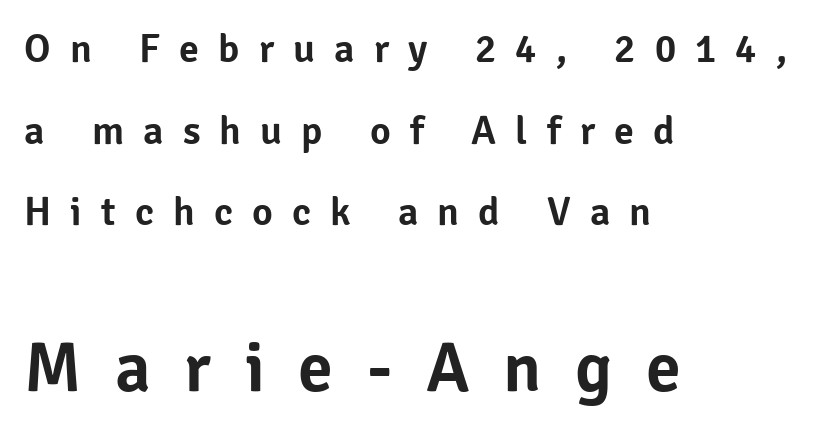
The following chunk of copy outweighs the initial chunk in type size. Notice how the stems are strictly vertical — no italics here. Check under the words: just untouched page. Each new line begins a long way beneath the previous one.
